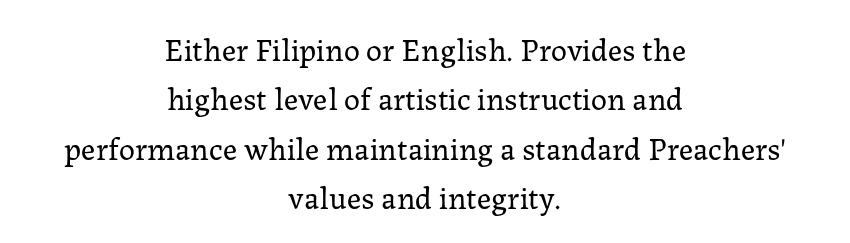
The image shows 32 px regular-weight serif type, upright; set centered, normal line spacing (1.54x), normal letter spacing, not underlined; low stroke contrast and a medium x-height.
